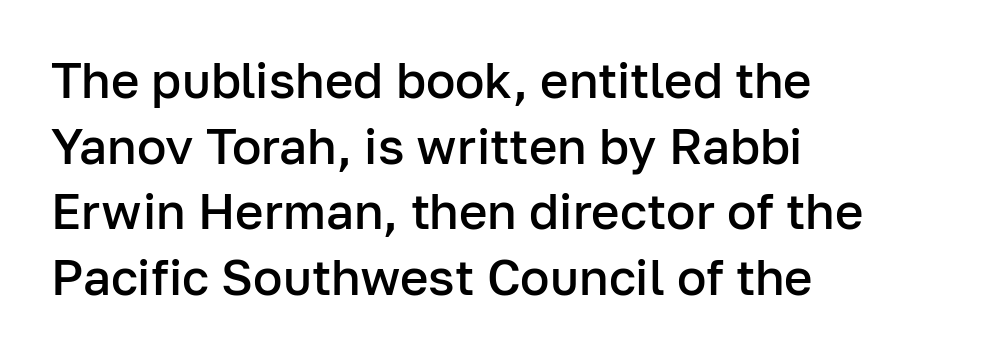
The image shows 49 px semibold sans-serif type, upright; set left-aligned, normal line spacing (1.34x), normal letter spacing, not underlined; low stroke contrast and a medium x-height.
